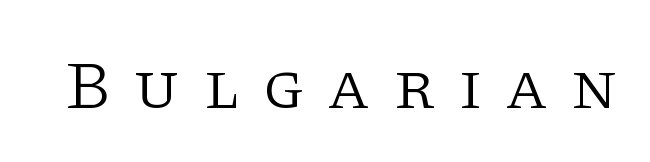
Q: Is the text bold? A: No.
Q: Is the text italic (slanted)? A: No, it is upright.
Q: Is the typeface a serif or a sans-serif typeface? A: Serif.
Q: Is the text underlined? A: No.
Q: Is the spacing between letters normal or unusually wide? A: Unusually wide.
Q: Width (condensed, normal, or wide)? A: Normal.
Q: Stroke contrast? A: Low.
Q: x-height? A: Large.
Q: Monospaced? A: No.
